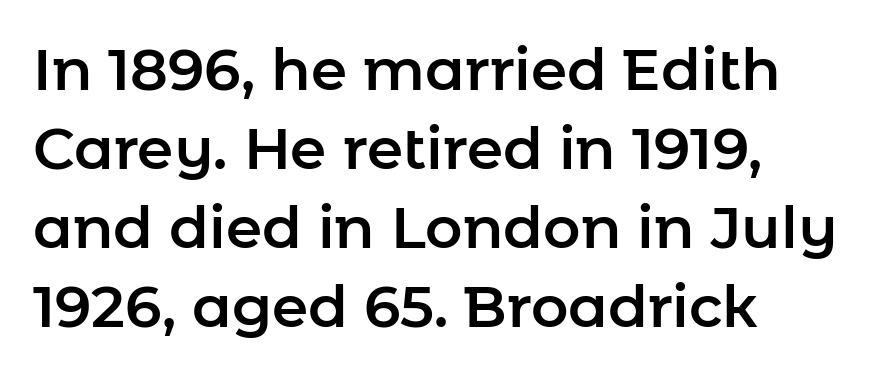
The type sits square on the baseline with zero lean. Each letter's strokes conclude bluntly, with no projecting serifs. The rendering keeps characters at their native spacing. The rendering uses a moderate line-height, typical for paragraphs.
